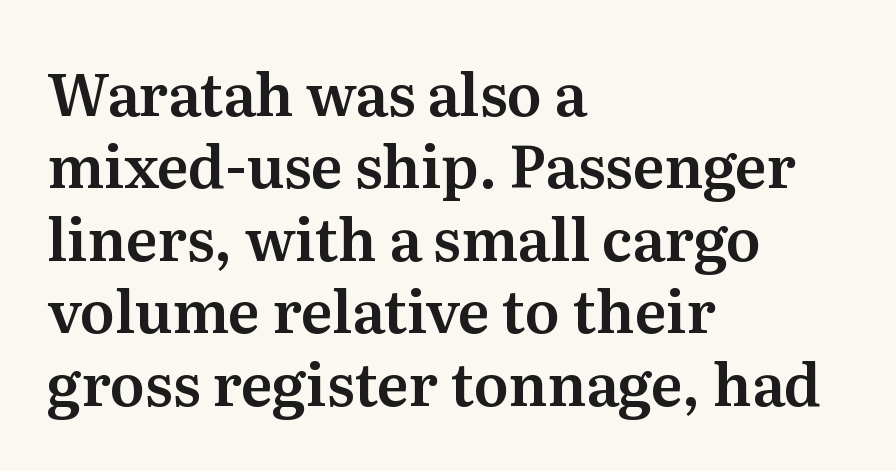
Q: Is the text italic (slanted)? A: No, it is upright.
Q: Is the typeface a serif or a sans-serif typeface? A: Serif.
Q: Is the text underlined? A: No.
Q: How is the paragraph aligned? A: Left-aligned.
Q: Is the spacing between letters normal or unusually wide? A: Normal.
Q: Is the spacing between lines tight, normal or loose? A: Normal.
Q: Width (condensed, normal, or wide)? A: Normal.
Q: Stroke contrast? A: Medium.
Q: x-height? A: Medium.
Q: Monospaced? A: No.
